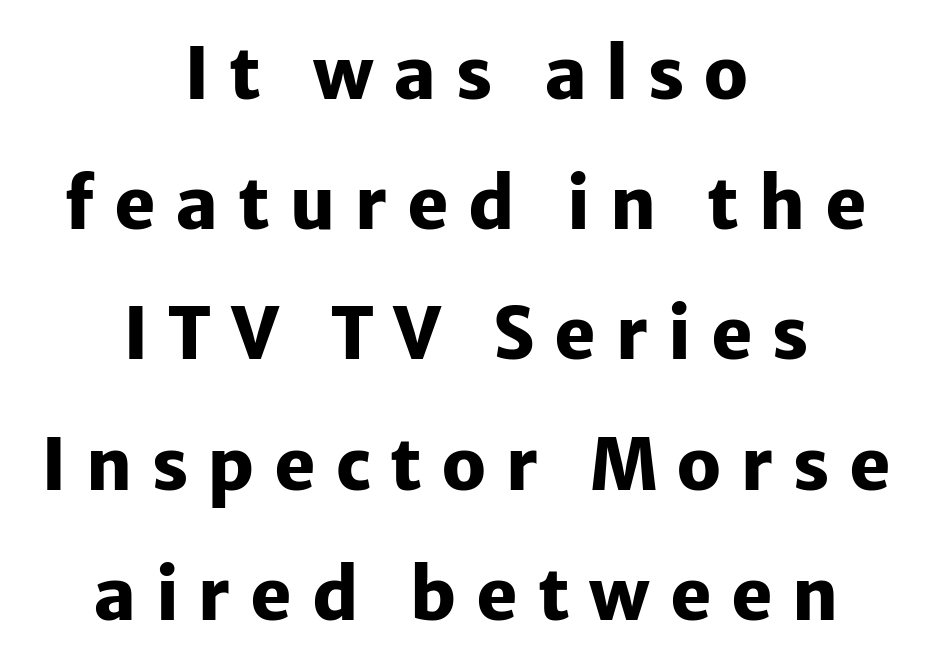
Looks like regular typesetting: each glyph gets only the width it needs. The lines in this sample share a center point and differ in where they start and stop. It's the straight-up-and-down kind of type. Strokes here are thick enough to call this a true bold. In terms of letterform style, serifs are entirely absent.
